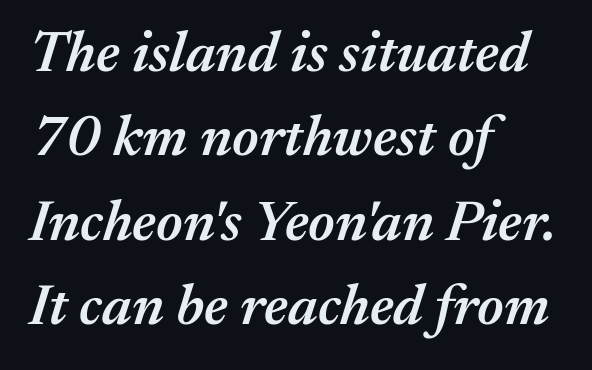
{"italic": "yes", "lean": "right", "slant_degrees": 17, "bold": "semi", "weight": "semibold", "width": "normal", "stroke_contrast": "medium", "x_height": "medium", "monospaced": "no", "underline": "no", "align": "left", "line_spacing": "normal", "line_spacing_ratio": 1.48, "letter_spacing": "normal", "letter_spacing_em": 0.0, "glyph_px": 57}
